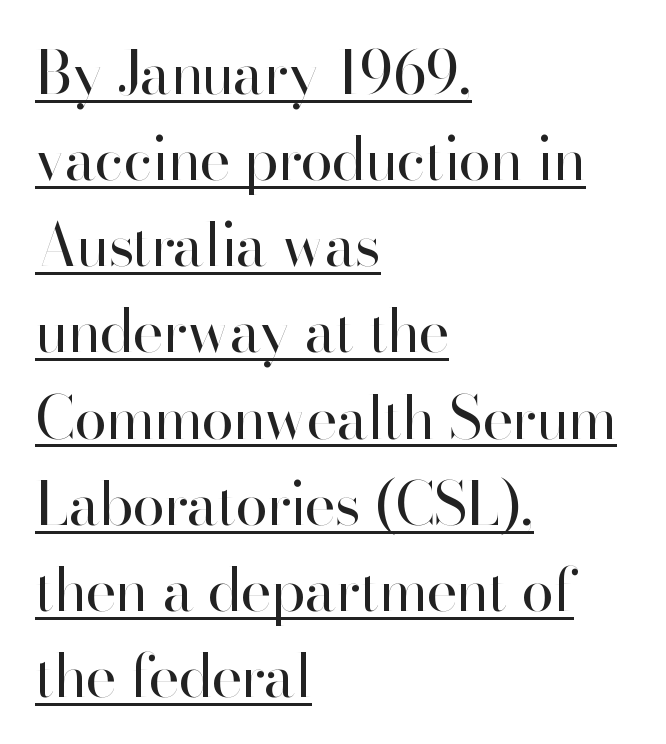
The image shows 59 px regular-weight sans-serif type, upright; set left-aligned, normal line spacing (1.46x), normal letter spacing, underlined; high stroke contrast and a small x-height.
